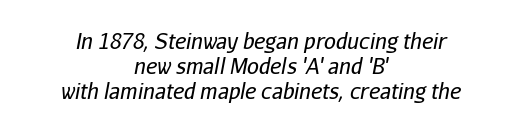
{"italic": "yes", "lean": "right", "slant_degrees": 11, "bold": "no", "underline": "no", "align": "center", "line_spacing_ratio": 1.2, "letter_spacing": "normal", "letter_spacing_em": 0.0, "glyph_px": 21}
